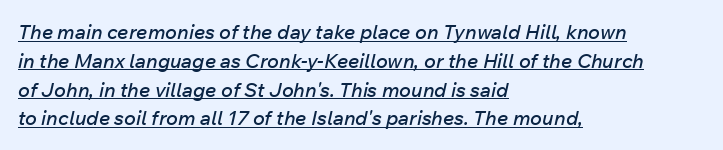
{"italic": "yes", "lean": "right", "slant_degrees": 12, "underline": "yes", "align": "left", "line_spacing": "normal", "line_spacing_ratio": 1.44, "letter_spacing": "normal", "letter_spacing_em": 0.0, "glyph_px": 20}
